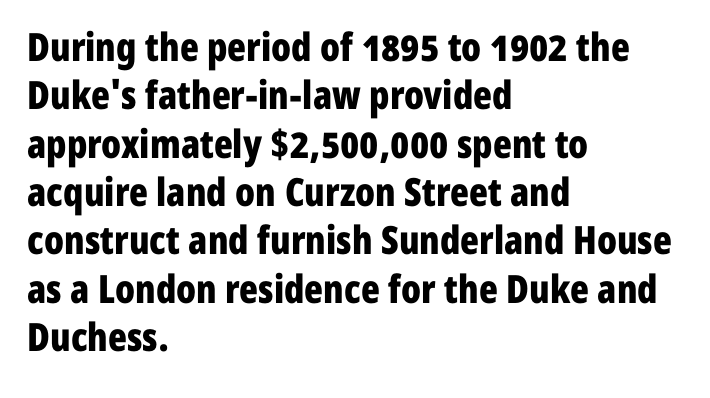
The image shows 39 px bold, condensed sans-serif type, upright; set left-aligned, line spacing 1.24x, normal letter spacing, not underlined; low stroke contrast and a medium x-height.
